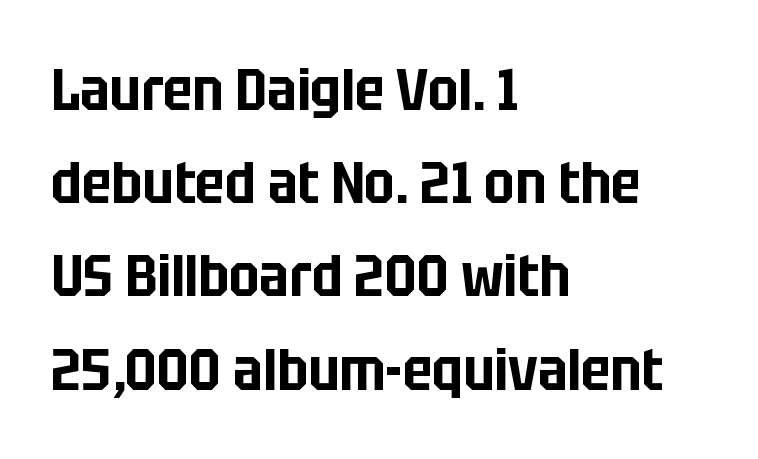
The image shows 59 px condensed sans-serif type, upright; set left-aligned, normal line spacing (1.58x), normal letter spacing, not underlined; low stroke contrast and a large x-height.
